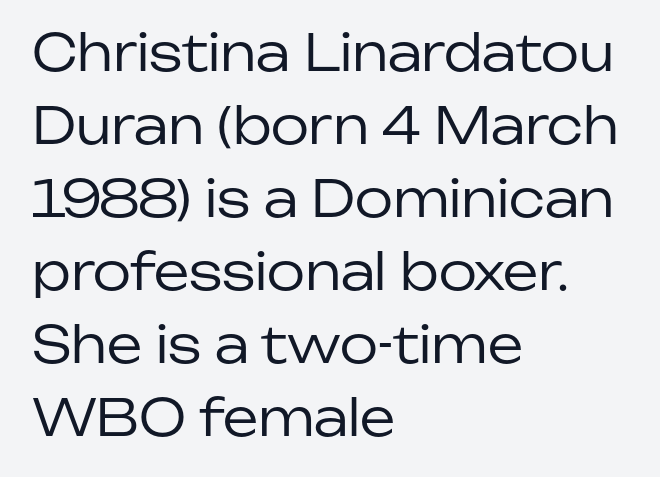
Q: Is the text bold? A: No.
Q: Is the text italic (slanted)? A: No, it is upright.
Q: Is the typeface a serif or a sans-serif typeface? A: Sans-serif.
Q: Is the text underlined? A: No.
Q: How is the paragraph aligned? A: Left-aligned.
Q: Is the spacing between letters normal or unusually wide? A: Normal.
Q: Is the spacing between lines tight, normal or loose? A: Normal.
Q: Width (condensed, normal, or wide)? A: Normal.
Q: Stroke contrast? A: Low.
Q: x-height? A: Medium.
Q: Monospaced? A: No.
